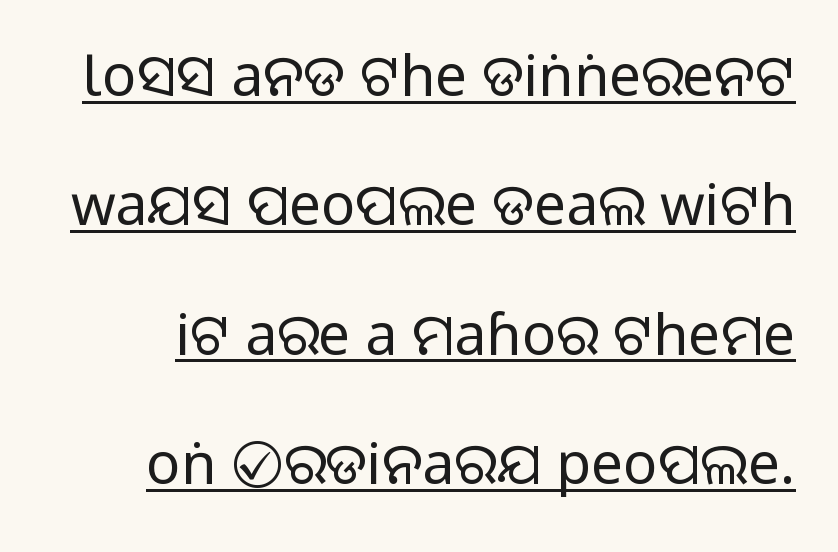
{"serif": "no", "italic": "no", "bold": "no", "weight": "regular", "width": "normal", "stroke_contrast": "low", "x_height": "large", "monospaced": "no", "underline": "yes", "line_spacing": "loose", "line_spacing_ratio": 2.27, "letter_spacing": "normal", "letter_spacing_em": 0.0, "glyph_px": 57}
